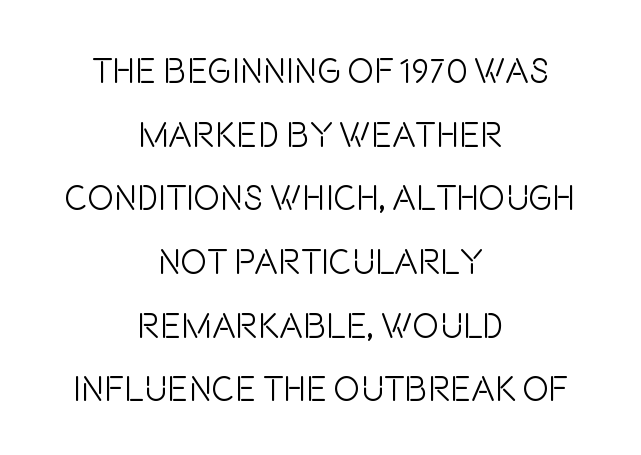
{"serif": "no", "italic": "no", "bold": "no", "weight": "light", "width": "condensed", "stroke_contrast": "low", "x_height": "large", "monospaced": "no", "underline": "no", "align": "center", "line_spacing_ratio": 1.82, "letter_spacing": "normal", "letter_spacing_em": 0.0, "glyph_px": 35}
